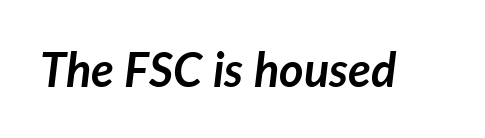
The rendering uses a bold face; every stroke is thick and dark. The passage shown leans; its letterforms are oblique. The letters advance in unequal steps, a hallmark of proportional type. Is the letter spacing exaggerated? No — it looks like the ordinary default.
